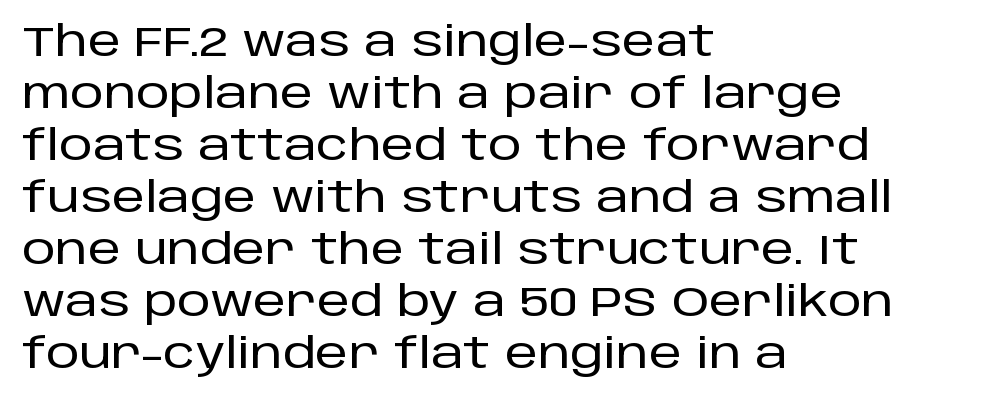
Q: Is the text italic (slanted)? A: No, it is upright.
Q: Is the typeface a serif or a sans-serif typeface? A: Sans-serif.
Q: Is the text underlined? A: No.
Q: How is the paragraph aligned? A: Left-aligned.
Q: Is the spacing between letters normal or unusually wide? A: Normal.
Q: Width (condensed, normal, or wide)? A: Normal.
Q: Stroke contrast? A: Low.
Q: x-height? A: Large.
Q: Monospaced? A: No.
